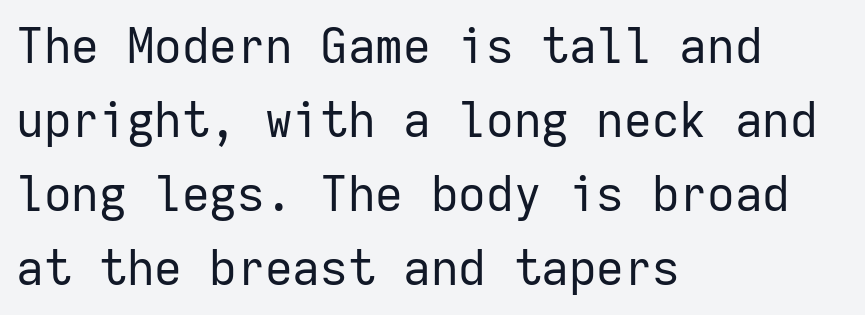
The image shows 48 px regular-weight sans-serif type, upright, monospaced; set left-aligned, normal line spacing (1.54x), normal letter spacing, not underlined; low stroke contrast and a medium x-height.
